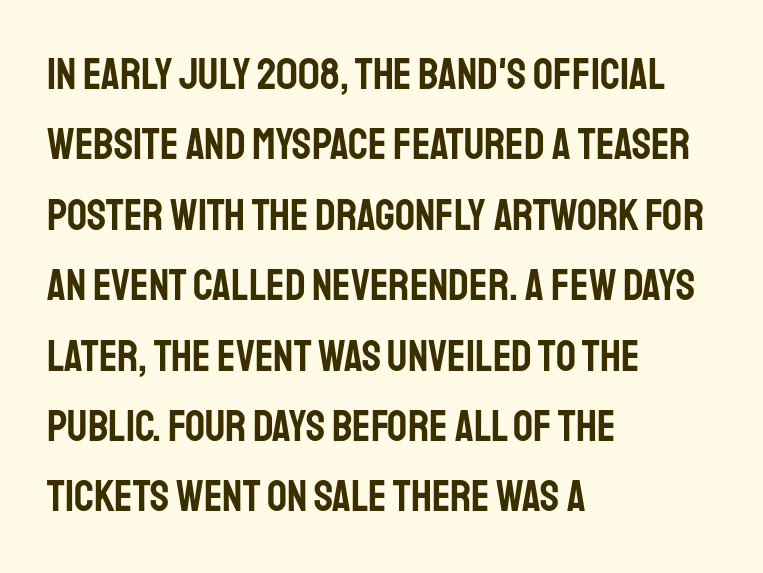
Q: Is the text italic (slanted)? A: No, it is upright.
Q: Is the typeface a serif or a sans-serif typeface? A: Sans-serif.
Q: Is the text underlined? A: No.
Q: How is the paragraph aligned? A: Left-aligned.
Q: Is the spacing between letters normal or unusually wide? A: Normal.
Q: Is the spacing between lines tight, normal or loose? A: Normal.
Q: Width (condensed, normal, or wide)? A: Condensed.
Q: Stroke contrast? A: Low.
Q: x-height? A: Large.
Q: Monospaced? A: No.
